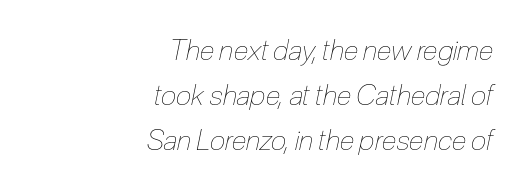
Q: Is the text bold? A: No.
Q: Is the text italic (slanted)? A: Yes, it leans right by about 12 degrees.
Q: Is the text underlined? A: No.
Q: How is the paragraph aligned? A: Right-aligned.
Q: Is the spacing between letters normal or unusually wide? A: Normal.
Q: Is the spacing between lines tight, normal or loose? A: Normal.
Q: Width (condensed, normal, or wide)? A: Condensed.
Q: Stroke contrast? A: Low.
Q: x-height? A: Medium.
Q: Monospaced? A: No.
